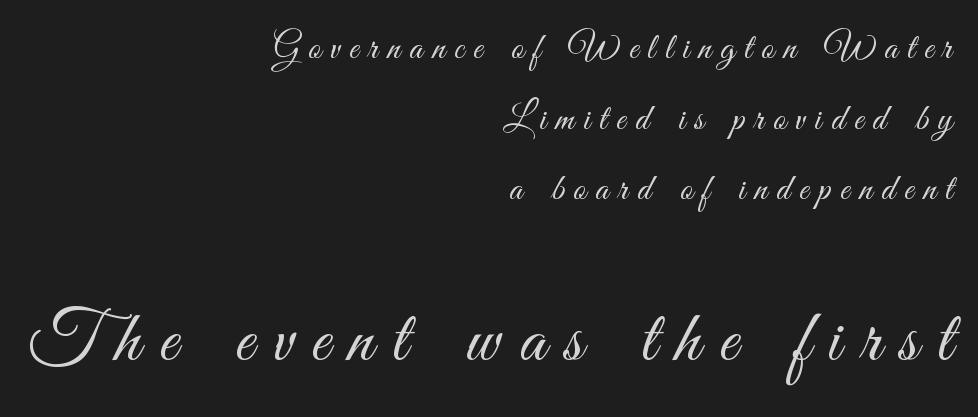
{"serif": "no", "bold": "no", "weight": "light", "width": "condensed", "stroke_contrast": "medium", "x_height": "small", "monospaced": "no", "underline": "no", "align": "right", "line_spacing": "loose", "line_spacing_ratio": 1.91, "letter_spacing": "wide", "letter_spacing_em": 0.26, "larger_block": "second", "size_ratio": 2.0, "glyph_px": 74}
